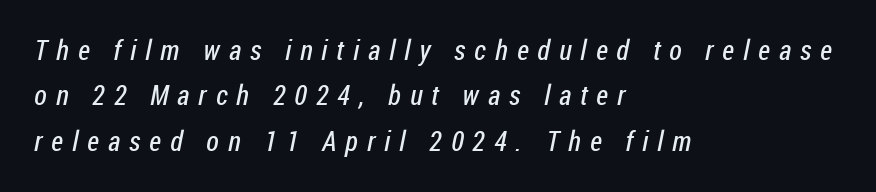
{"serif": "no", "bold": "no", "weight": "regular", "width": "condensed", "stroke_contrast": "low", "x_height": "medium", "monospaced": "no", "underline": "no", "align": "left", "line_spacing": "normal", "line_spacing_ratio": 1.62, "letter_spacing": "wide", "letter_spacing_em": 0.32, "glyph_px": 28}
